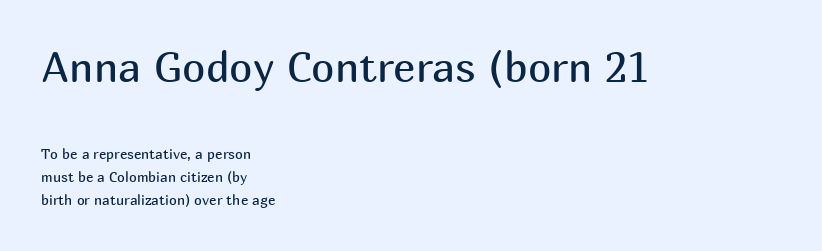
The face used here is a sans, in the tradition of grotesques and geometrics. The ragged edge is on the right, which tells us the setting is flush left. The area under the type is left untouched. The face used here is proportionally spaced, like ordinary book or web type. Evenly set lines give the paragraph a standard silhouette. You get the large type first, then a drop to smaller type.
